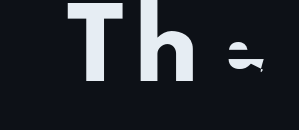
These lines are composed in type without serifs. The gap between lines stays unmarked. The rendering uses natural spacing where letterforms have individual widths. The typography opts for an upright posture over an oblique one.
